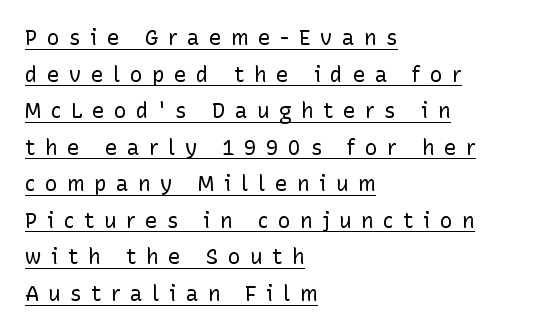
{"italic": "no", "bold": "no", "underline": "yes", "align": "left", "line_spacing_ratio": 1.74, "letter_spacing": "wide", "letter_spacing_em": 0.45, "glyph_px": 21}
